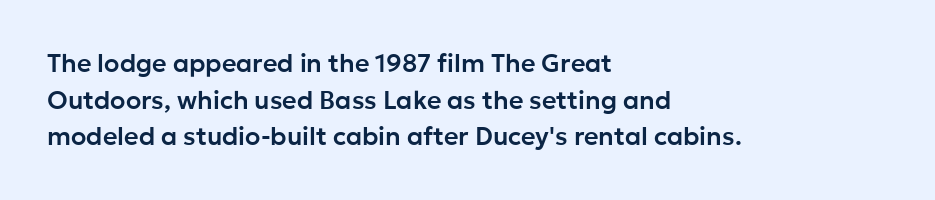
Q: Is the text italic (slanted)? A: No, it is upright.
Q: Is the text underlined? A: No.
Q: How is the paragraph aligned? A: Left-aligned.
Q: Is the spacing between letters normal or unusually wide? A: Normal.
Q: Is the spacing between lines tight, normal or loose? A: Normal.
